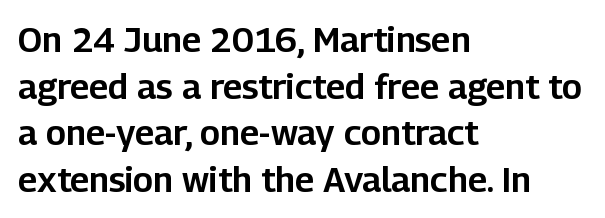
{"serif": "no", "italic": "no", "width": "normal", "stroke_contrast": "low", "x_height": "medium", "monospaced": "no", "underline": "no", "align": "left", "line_spacing": "normal", "line_spacing_ratio": 1.33, "letter_spacing": "normal", "letter_spacing_em": 0.0, "glyph_px": 35}
